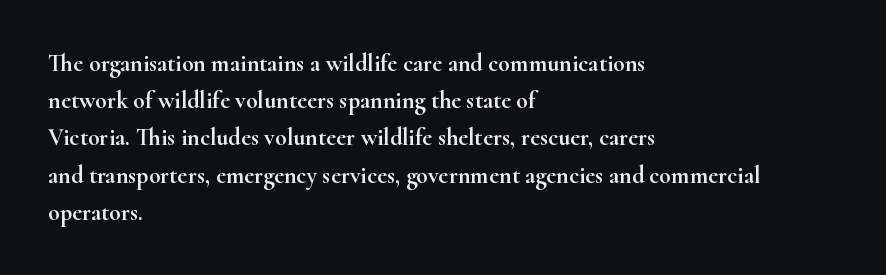
The image shows 24 px text type, upright; set left-aligned, normal line spacing (1.55x), normal letter spacing, not underlined.
